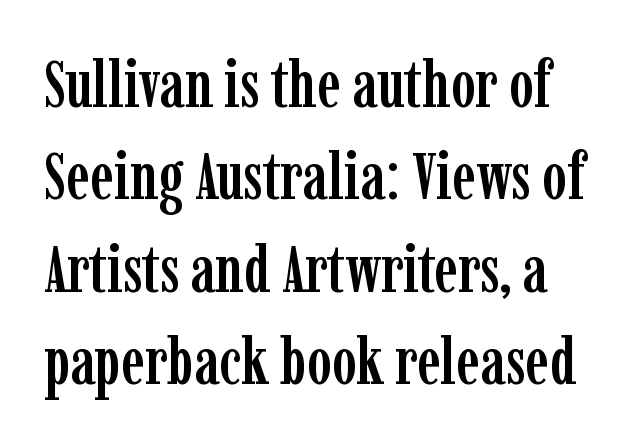
The image shows 66 px condensed serif type, upright; set normal line spacing (1.4x), normal letter spacing, not underlined; low stroke contrast and a medium x-height.
